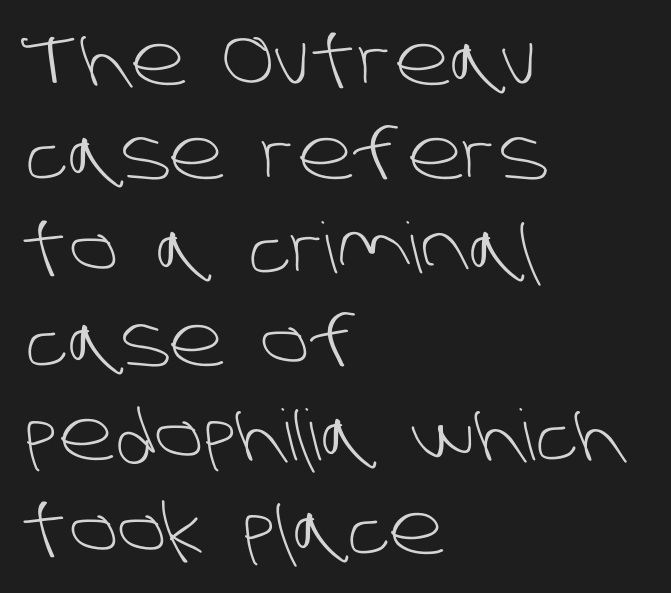
The image shows 70 px light sans-serif type; set left-aligned, normal line spacing (1.34x), normal letter spacing, not underlined; low stroke contrast and a large x-height.
